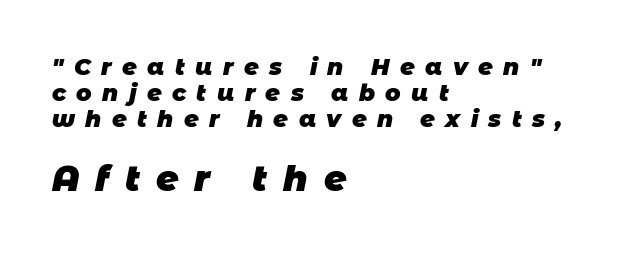
Q: Is the text bold? A: Yes.
Q: Is the typeface a serif or a sans-serif typeface? A: Sans-serif.
Q: Is the text underlined? A: No.
Q: How is the paragraph aligned? A: Left-aligned.
Q: Is the spacing between letters normal or unusually wide? A: Unusually wide.
Q: Is the spacing between lines tight, normal or loose? A: Tight.
Q: Which block of text is set in a larger size, the first (top) or the second (bottom)? A: The second (bottom) one.
Q: Width (condensed, normal, or wide)? A: Normal.
Q: Stroke contrast? A: Low.
Q: x-height? A: Large.
Q: Monospaced? A: No.
